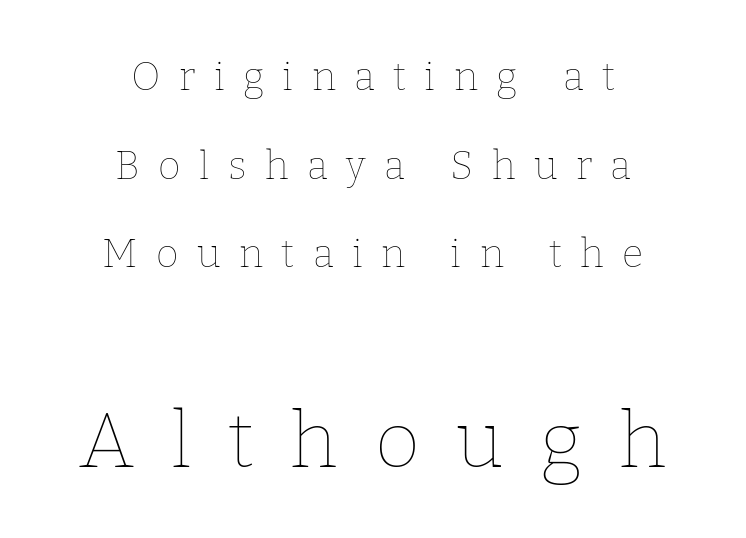
{"italic": "no", "bold": "no", "weight": "thin", "width": "normal", "stroke_contrast": "low", "x_height": "medium", "monospaced": "no", "underline": "no", "align": "center", "line_spacing": "loose", "line_spacing_ratio": 2.27, "letter_spacing": "wide", "letter_spacing_em": 0.47, "larger_block": "second", "size_ratio": 2.0, "glyph_px": 78}
